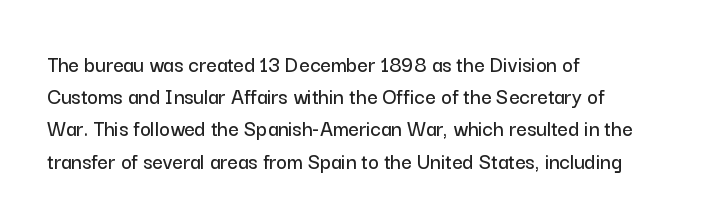
{"italic": "no", "underline": "no", "align": "left", "line_spacing": "normal", "line_spacing_ratio": 1.4, "letter_spacing": "normal", "letter_spacing_em": 0.0, "glyph_px": 23}
